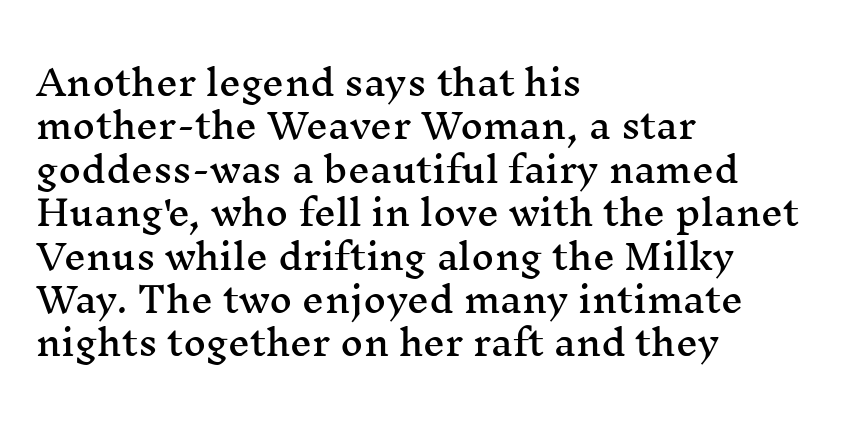
{"serif": "yes", "italic": "no", "width": "wide", "stroke_contrast": "medium", "x_height": "medium", "monospaced": "no", "underline": "no", "align": "left", "line_spacing_ratio": 1.24, "letter_spacing": "normal", "letter_spacing_em": 0.0, "glyph_px": 35}
